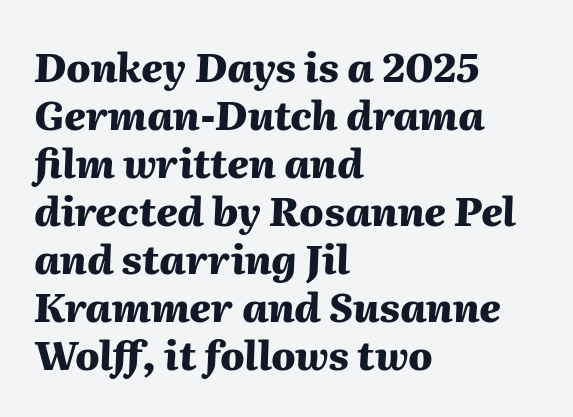
The image shows 40 px heavy type, italic (leaning right); set left-aligned, line spacing 1.2x, normal letter spacing, not underlined; medium stroke contrast and a medium x-height.
